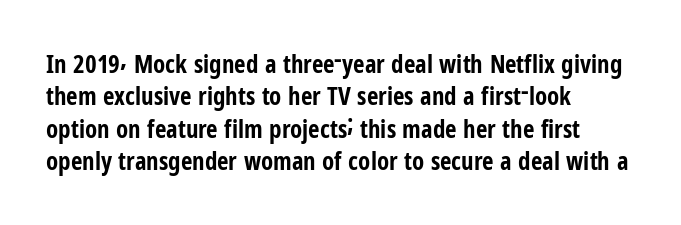
{"italic": "no", "bold": "yes", "underline": "no", "align": "left", "line_spacing": "normal", "line_spacing_ratio": 1.3, "letter_spacing": "normal", "letter_spacing_em": 0.0, "glyph_px": 25}
